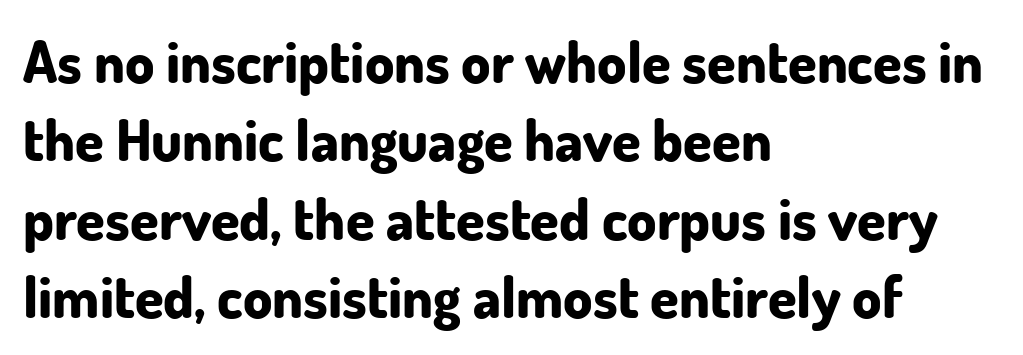
{"serif": "no", "italic": "no", "bold": "yes", "weight": "bold", "width": "normal", "stroke_contrast": "low", "x_height": "small", "monospaced": "no", "underline": "no", "align": "left", "line_spacing": "normal", "line_spacing_ratio": 1.35, "letter_spacing": "normal", "letter_spacing_em": 0.0, "glyph_px": 58}
